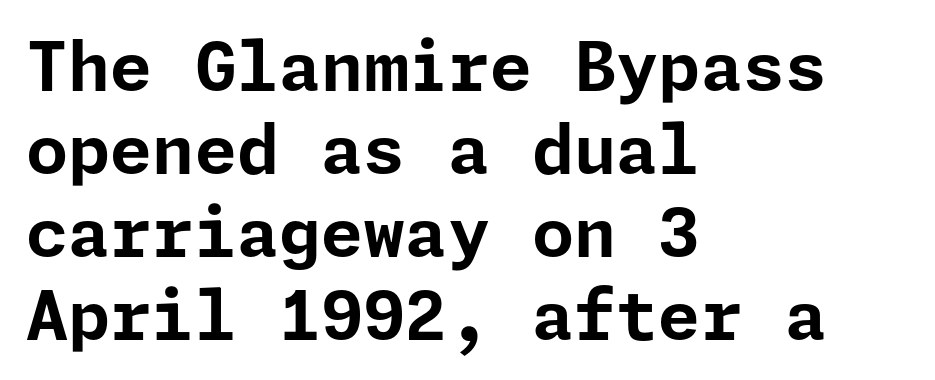
{"serif": "no", "italic": "no", "bold": "yes", "weight": "bold", "width": "normal", "stroke_contrast": "low", "x_height": "medium", "underline": "no", "align": "left", "line_spacing_ratio": 1.22, "letter_spacing": "normal", "letter_spacing_em": 0.0, "glyph_px": 68}
